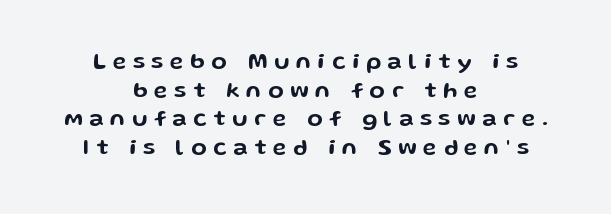
Q: Is the text italic (slanted)? A: No, it is upright.
Q: Is the text underlined? A: No.
Q: How is the paragraph aligned? A: Centered.
Q: Is the spacing between letters normal or unusually wide? A: Unusually wide.
Q: Is the spacing between lines tight, normal or loose? A: Normal.
